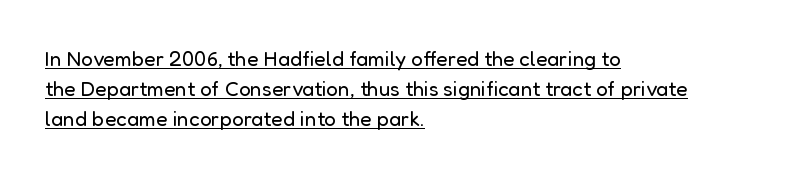
Q: Is the text bold? A: No.
Q: Is the text italic (slanted)? A: No, it is upright.
Q: Is the text underlined? A: Yes.
Q: How is the paragraph aligned? A: Left-aligned.
Q: Is the spacing between letters normal or unusually wide? A: Normal.
Q: Is the spacing between lines tight, normal or loose? A: Normal.
